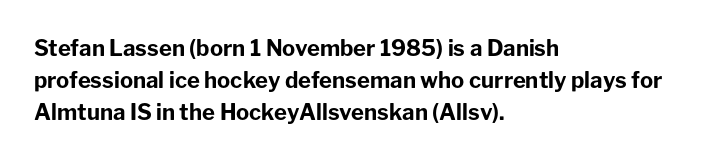
{"italic": "no", "bold": "yes", "underline": "no", "align": "left", "line_spacing": "normal", "line_spacing_ratio": 1.45, "letter_spacing": "normal", "letter_spacing_em": 0.0, "glyph_px": 22}
